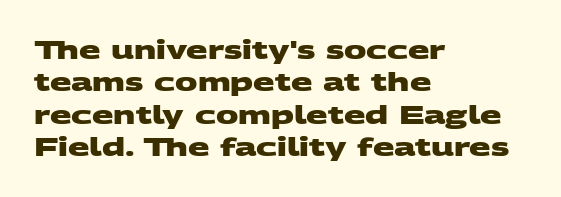
The image shows 25 px bold type; set left-aligned, normal line spacing (1.3x), normal letter spacing, not underlined.
